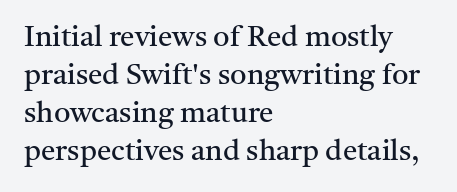
Q: Is the text bold? A: No.
Q: Is the text italic (slanted)? A: No, it is upright.
Q: Is the typeface a serif or a sans-serif typeface? A: Serif.
Q: Is the text underlined? A: No.
Q: How is the paragraph aligned? A: Left-aligned.
Q: Is the spacing between letters normal or unusually wide? A: Normal.
Q: Is the spacing between lines tight, normal or loose? A: Normal.
Q: Width (condensed, normal, or wide)? A: Normal.
Q: Stroke contrast? A: Medium.
Q: x-height? A: Medium.
Q: Monospaced? A: No.
